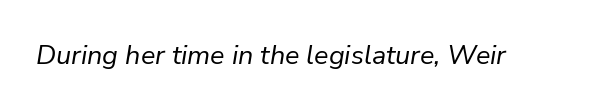
Q: Is the text bold? A: No.
Q: Is the text italic (slanted)? A: Yes, it leans right by about 9 degrees.
Q: Is the text underlined? A: No.
Q: Is the spacing between letters normal or unusually wide? A: Normal.
